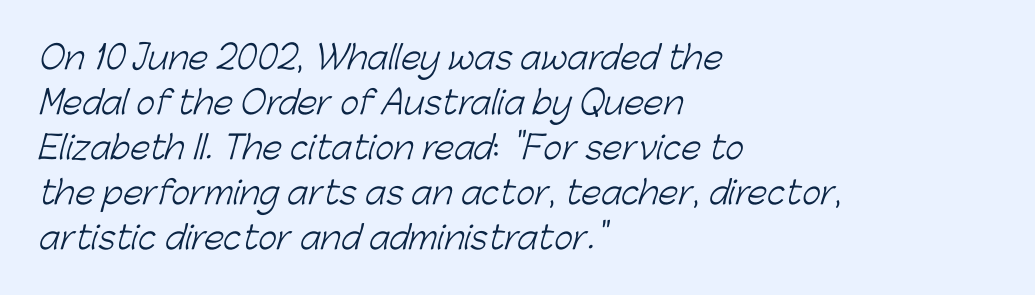
Honestly, the row spacing looks completely unremarkable. Tracking value appears to be zero — textbook default spacing. Clear beneath every line of the passage. Serif or sans? Sans — the stroke terminals are bare. No letter is thick-stroked: the sample isn't bold. Casual observation: everything's shoved over to the left.
